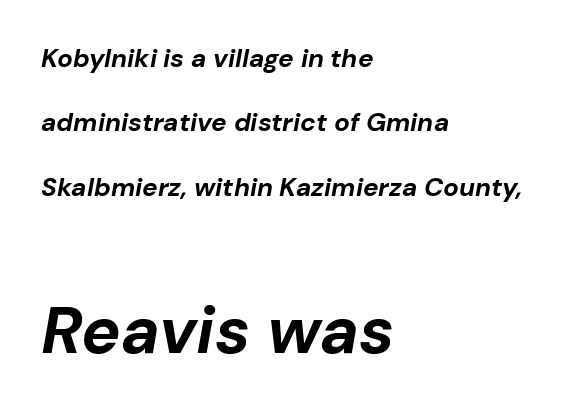
The image shows 66 px bold type, italic (leaning right); set left-aligned, loose line spacing (2.48x), normal letter spacing, not underlined; the second (bottom) block is 2.54x larger; low stroke contrast and a medium x-height.
